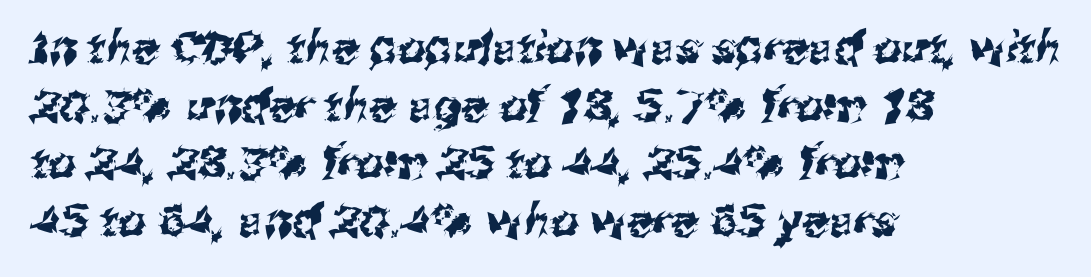
The rag falls on the right side of this text block. The rendering uses a moderate line-height, typical for paragraphs. The face used here is proportionally spaced, like ordinary book or web type. The passage shown has conventional tracking throughout. The gap between lines stays unmarked.
